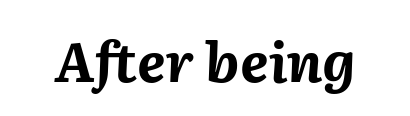
The image shows 55 px bold type, italic (leaning right); set normal letter spacing, not underlined; medium stroke contrast and a medium x-height.
